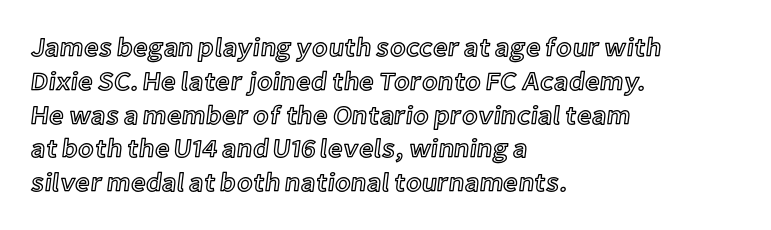
{"underline": "no", "align": "left", "line_spacing": "normal", "line_spacing_ratio": 1.3, "letter_spacing": "normal", "letter_spacing_em": 0.0, "glyph_px": 26}
